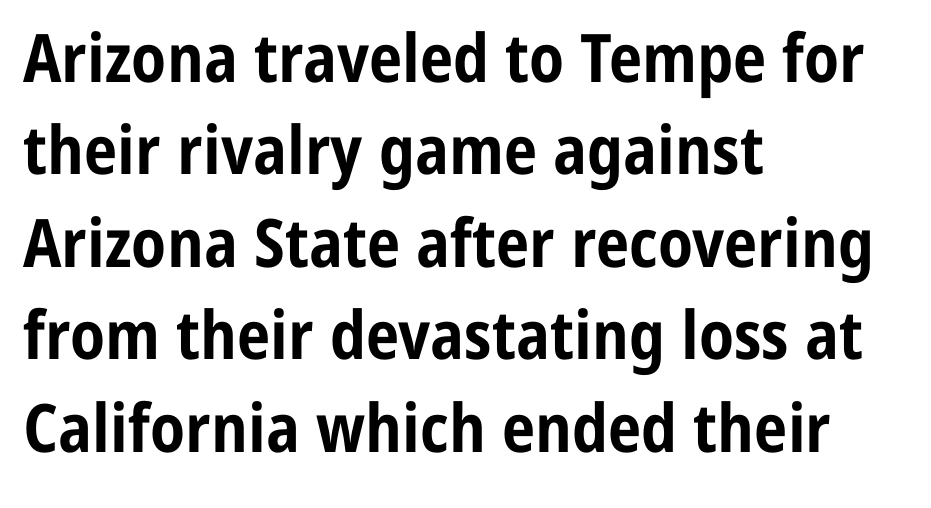
Q: Is the text bold? A: Yes.
Q: Is the text italic (slanted)? A: No, it is upright.
Q: Is the typeface a serif or a sans-serif typeface? A: Sans-serif.
Q: Is the text underlined? A: No.
Q: How is the paragraph aligned? A: Left-aligned.
Q: Is the spacing between letters normal or unusually wide? A: Normal.
Q: Is the spacing between lines tight, normal or loose? A: Normal.
Q: Width (condensed, normal, or wide)? A: Condensed.
Q: Stroke contrast? A: Low.
Q: x-height? A: Medium.
Q: Monospaced? A: No.
